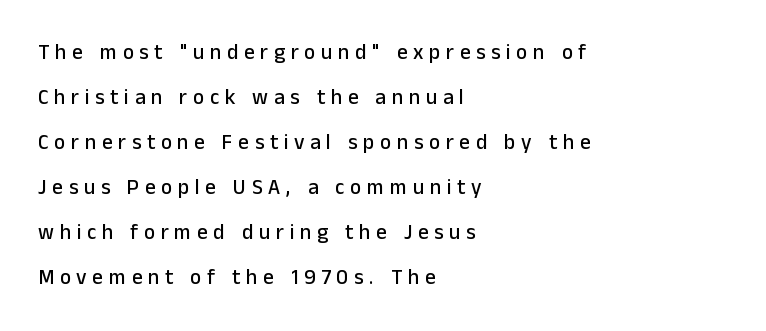
Is the letter spacing exaggerated? Yes — the characters are pushed far apart. Every row of glyphs begins at an identical x-position on the left. The rendering uses a large line-height, opening up the rows. Upright lettering throughout.
